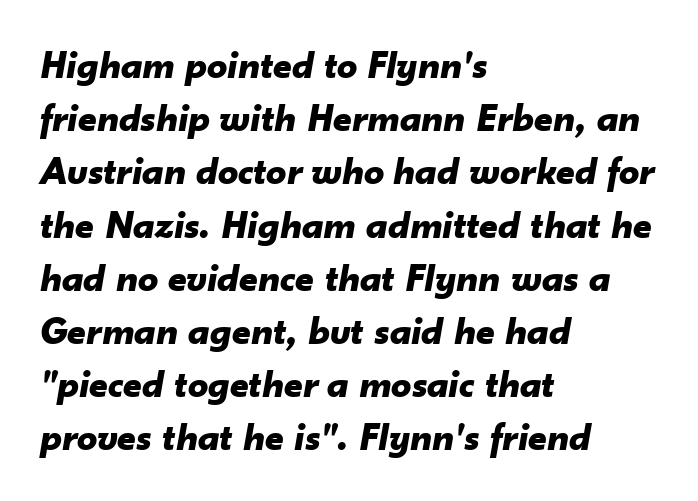
A typesetter would call this proportional, since set widths differ per character. The strokes are fattened all the way to bold. Visually the block forms a straight wall on the left and a jagged coastline on the right. Regular leading. Nobody touched the tracking dial on this one.
